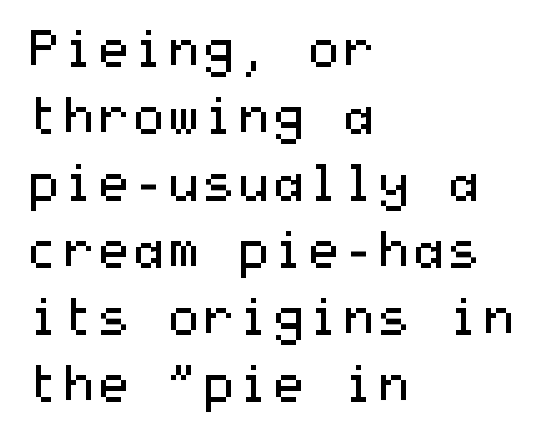
Stroke terminals: plain, sans-serif. Only glyphs here, with clear space below each row. A typesetter would mark this as roman, not italic. No chunkiness to these letters — they're not bold. The type is set solid horizontally, with unmodified tracking. Horizontal bands of white between lines are of average thickness.
